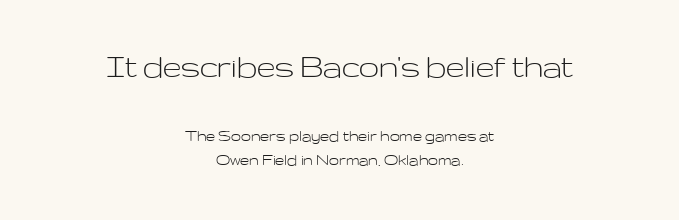
{"serif": "no", "italic": "no", "bold": "no", "weight": "light", "width": "wide", "stroke_contrast": "low", "x_height": "medium", "monospaced": "no", "underline": "no", "align": "center", "line_spacing": "normal", "line_spacing_ratio": 1.33, "letter_spacing": "normal", "letter_spacing_em": 0.0, "larger_block": "first", "size_ratio": 2.0, "glyph_px": 36}
